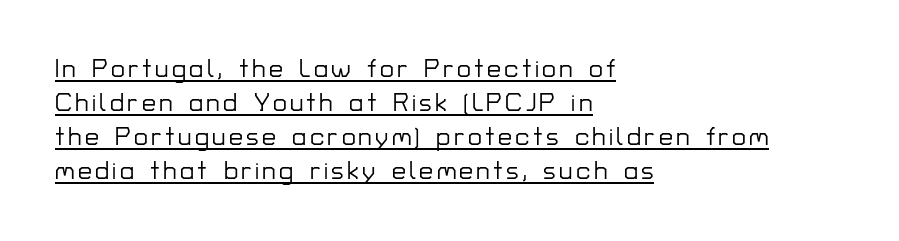
What decoration does the sample have? An underline. Layout note: lines flush left. When letters stand straight like this, we call the style roman or upright. If you measured baseline to baseline, you'd find a middling distance.
